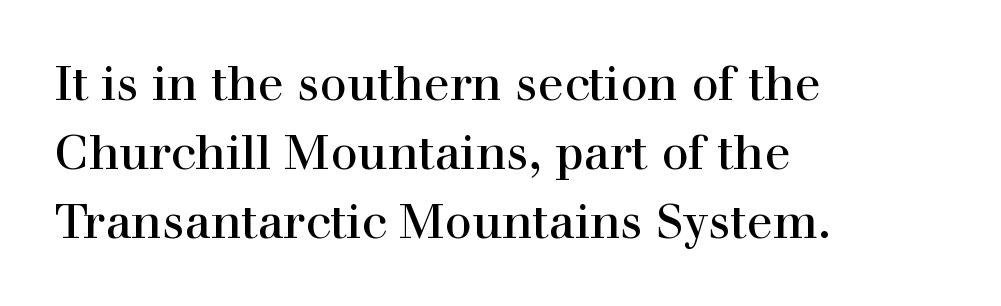
The image shows 48 px serif type, upright; set left-aligned, normal line spacing (1.44x), normal letter spacing, not underlined; a medium x-height.
